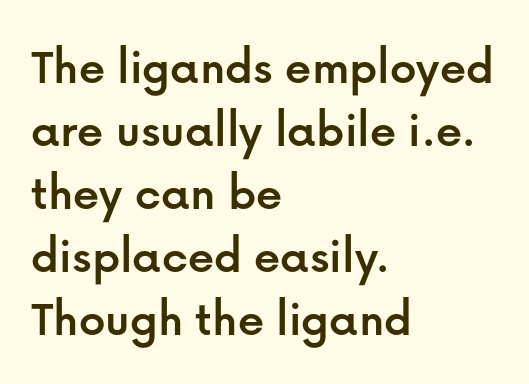
Q: Is the text italic (slanted)? A: No, it is upright.
Q: Is the typeface a serif or a sans-serif typeface? A: Sans-serif.
Q: Is the text underlined? A: No.
Q: How is the paragraph aligned? A: Left-aligned.
Q: Is the spacing between letters normal or unusually wide? A: Normal.
Q: Width (condensed, normal, or wide)? A: Normal.
Q: Stroke contrast? A: Low.
Q: x-height? A: Medium.
Q: Monospaced? A: No.
